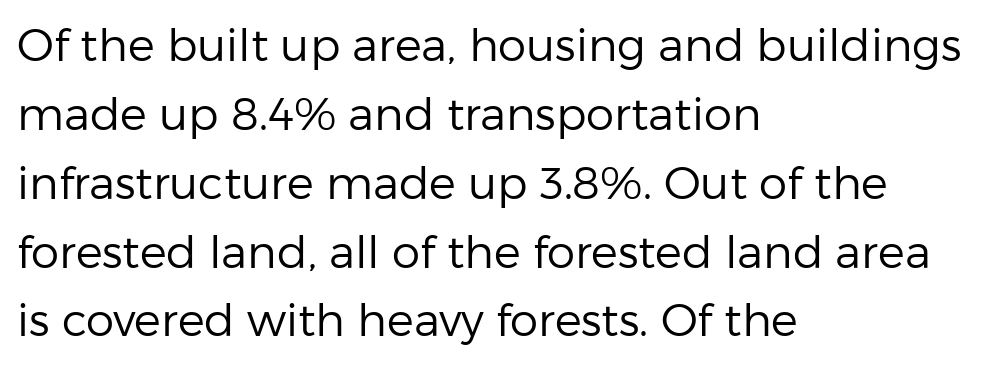
Q: Is the text bold? A: No.
Q: Is the text italic (slanted)? A: No, it is upright.
Q: Is the typeface a serif or a sans-serif typeface? A: Sans-serif.
Q: Is the text underlined? A: No.
Q: How is the paragraph aligned? A: Left-aligned.
Q: Is the spacing between letters normal or unusually wide? A: Normal.
Q: Is the spacing between lines tight, normal or loose? A: Normal.
Q: Width (condensed, normal, or wide)? A: Normal.
Q: Stroke contrast? A: Low.
Q: x-height? A: Medium.
Q: Monospaced? A: No.
